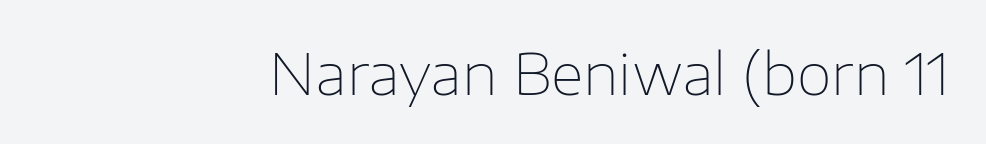
Q: Is the text bold? A: No.
Q: Is the text italic (slanted)? A: No, it is upright.
Q: Is the typeface a serif or a sans-serif typeface? A: Sans-serif.
Q: Is the text underlined? A: No.
Q: How is the paragraph aligned? A: Right-aligned.
Q: Is the spacing between letters normal or unusually wide? A: Normal.
Q: Width (condensed, normal, or wide)? A: Normal.
Q: Stroke contrast? A: Low.
Q: x-height? A: Medium.
Q: Monospaced? A: No.
